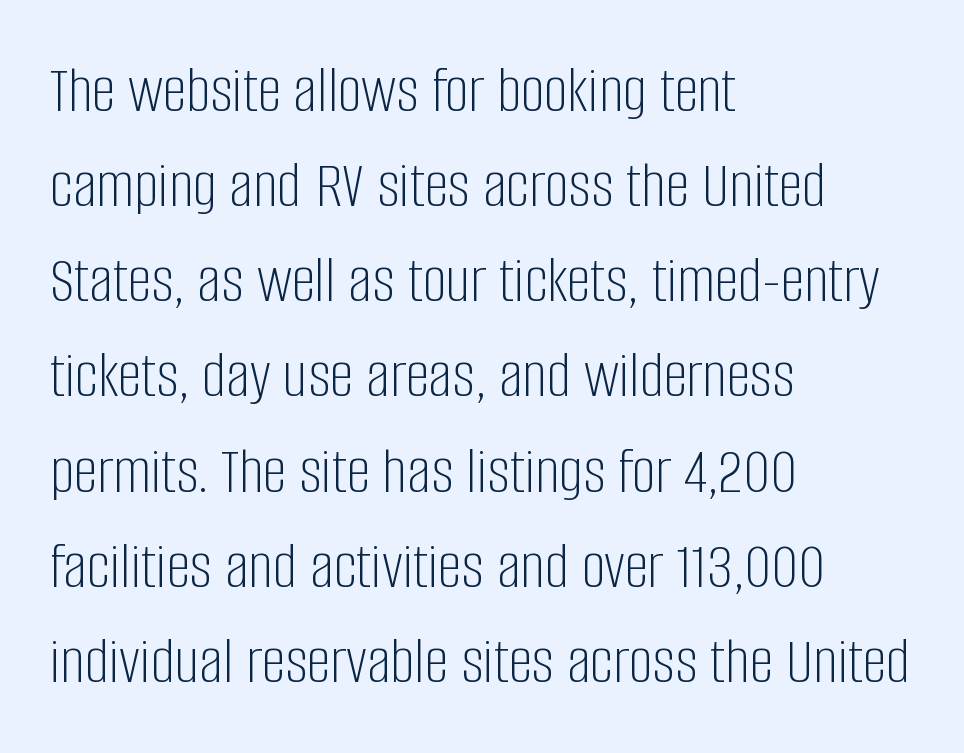
Here the glyphs are tracked normally, forming tight word shapes. Nothing heavy about these letters — not bold at all. The face used here is proportionally spaced, like ordinary book or web type. A normal amount of white space separates one row of letters from the next. Unmarked baselines from the first word to the last. Designer's note — italics off, roman on.
